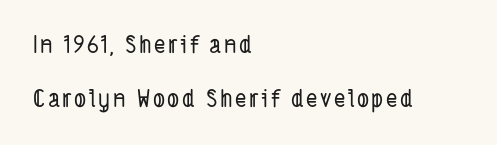
The image shows 24 px text type; set left-aligned, loose line spacing (2.23x), not underlined.
